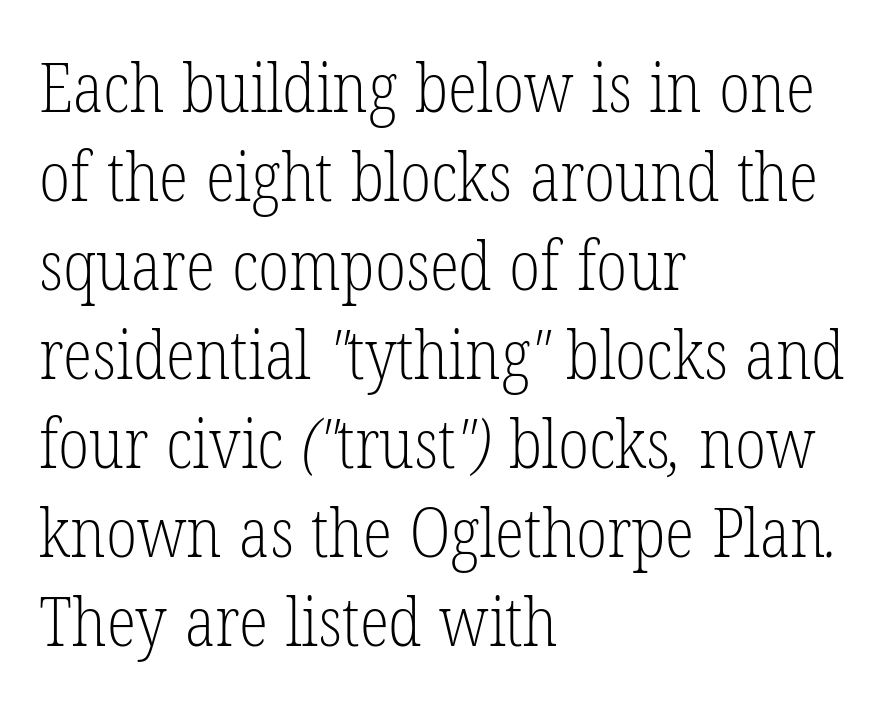
You could not count columns in this text — the font is proportionally spaced. Here the glyphs are tracked normally, forming tight word shapes. The specimen omits any rule beneath the text block's lines. Is the block centered? No — it sits flush against the left margin. I'd call this a serif setting — the letters wear small feet. Stroke mass is kept to a normal reading level or below.
